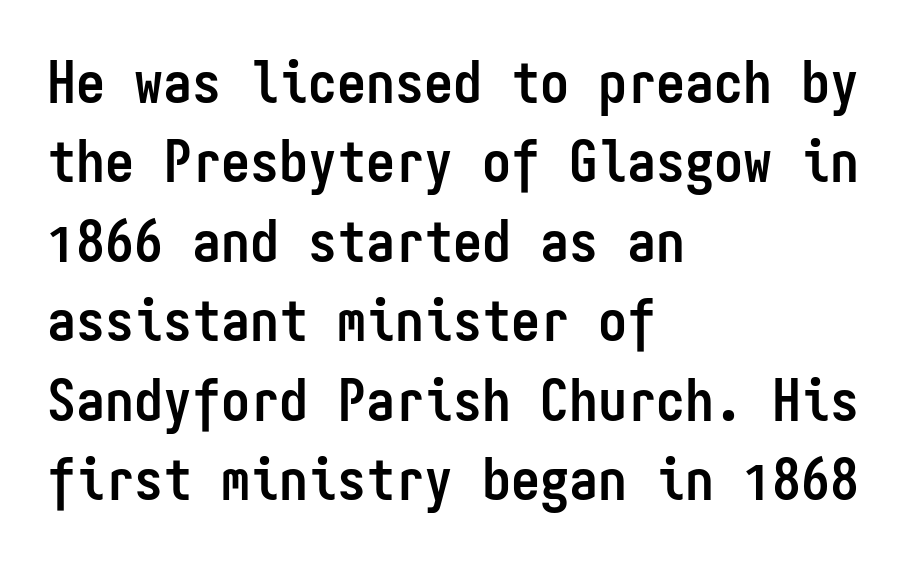
Q: Is the text bold? A: Yes.
Q: Is the text italic (slanted)? A: No, it is upright.
Q: Is the typeface a serif or a sans-serif typeface? A: Sans-serif.
Q: Is the text underlined? A: No.
Q: How is the paragraph aligned? A: Left-aligned.
Q: Is the spacing between letters normal or unusually wide? A: Normal.
Q: Is the spacing between lines tight, normal or loose? A: Normal.
Q: Width (condensed, normal, or wide)? A: Condensed.
Q: Stroke contrast? A: Low.
Q: x-height? A: Medium.
Q: Monospaced? A: Yes.
